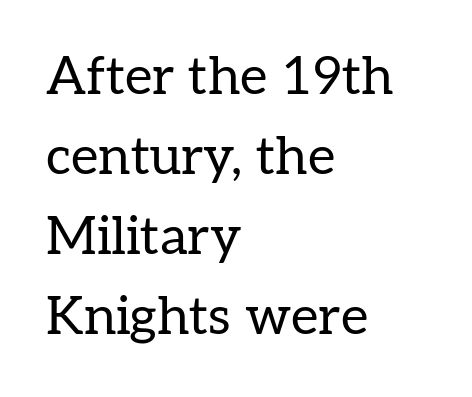
The image shows 53 px regular-weight serif type, upright; set left-aligned, normal line spacing (1.51x), normal letter spacing, not underlined; low stroke contrast and a medium x-height.
